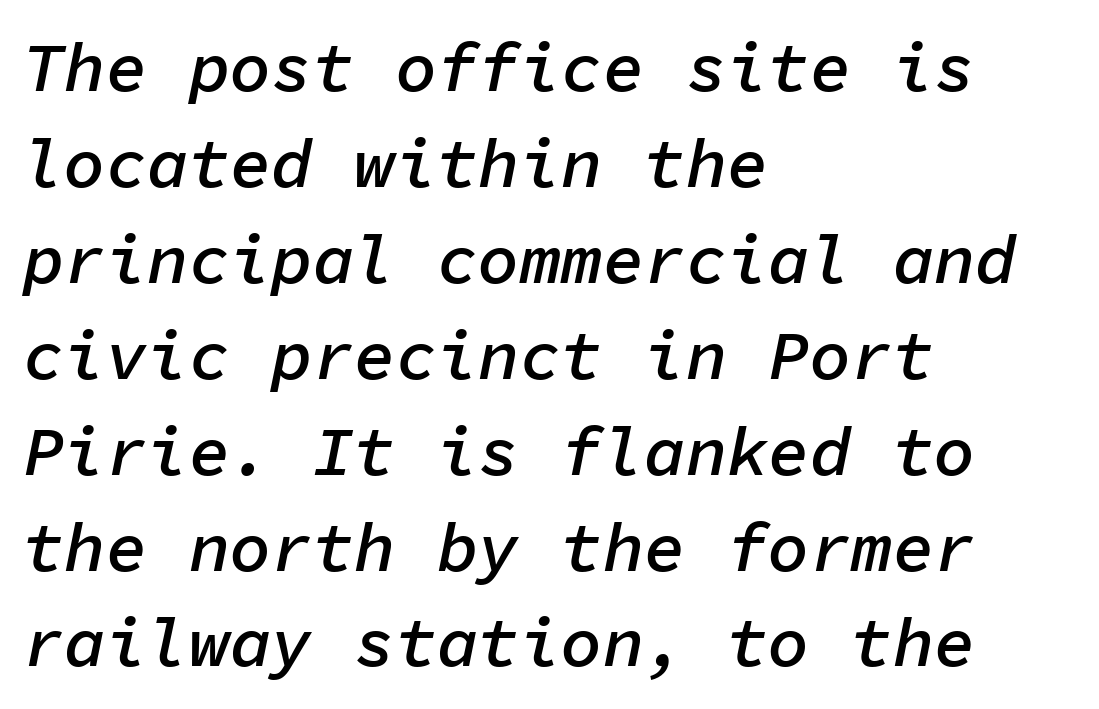
Q: Is the text bold? A: Semi-bold.
Q: Is the text italic (slanted)? A: Yes, it leans right by about 11 degrees.
Q: Is the text underlined? A: No.
Q: How is the paragraph aligned? A: Left-aligned.
Q: Is the spacing between letters normal or unusually wide? A: Normal.
Q: Is the spacing between lines tight, normal or loose? A: Normal.
Q: Width (condensed, normal, or wide)? A: Normal.
Q: Stroke contrast? A: Low.
Q: x-height? A: Medium.
Q: Monospaced? A: Yes.
